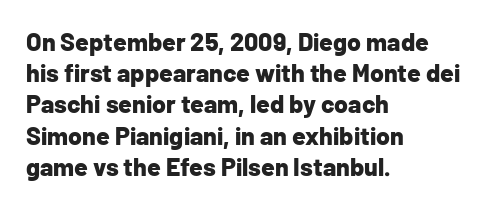
{"italic": "no", "bold": "yes", "underline": "no", "align": "left", "line_spacing": "normal", "line_spacing_ratio": 1.25, "letter_spacing": "normal", "letter_spacing_em": 0.0, "glyph_px": 25}
